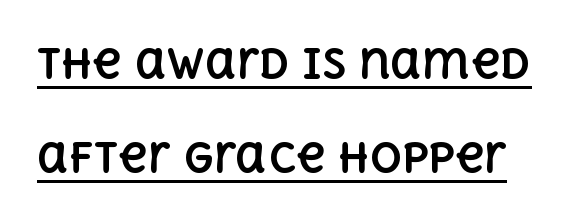
Heft: maximum for text — a bold. This sample has the flowing, uneven cadence of proportional lettering. A typesetter would call this leading open, well beyond the default. This sample uses plain, unmodified letter spacing.
